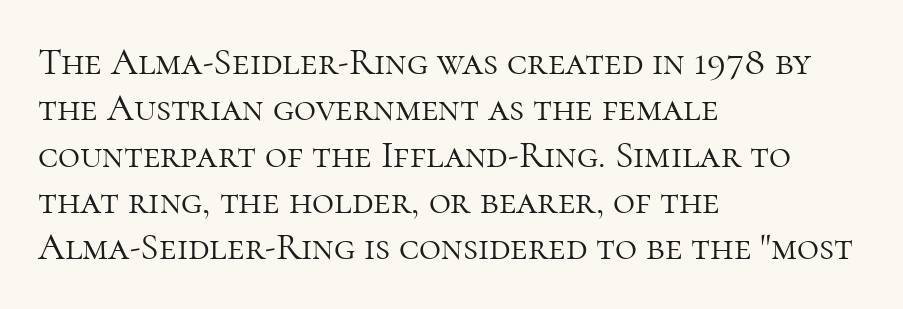
The image shows 38 px light serif type, upright; set left-aligned, line spacing 1.22x, normal letter spacing, not underlined; high stroke contrast and a medium x-height.
